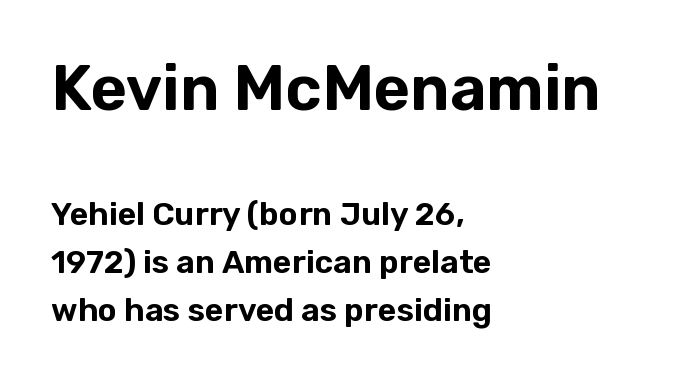
The image shows 63 px sans-serif type, upright; set left-aligned, normal line spacing (1.49x), normal letter spacing, not underlined; the first (top) block is 1.97x larger; low stroke contrast and a medium x-height.
